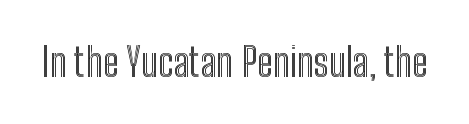
Letters rest on an invisible, unmarked baseline. Standard letterfit; no display-style spreading of the glyphs. The face used here is proportionally spaced, like ordinary book or web type. Tall strokes in this sample are plumb rather than angled.
